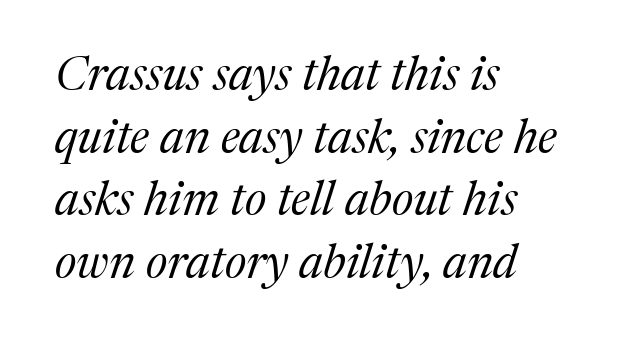
The image shows 47 px regular-weight serif type, italic (leaning right); set left-aligned, normal line spacing (1.33x), normal letter spacing, not underlined; medium stroke contrast and a medium x-height.
